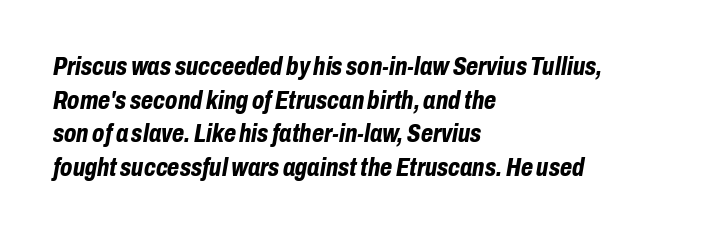
{"italic": "yes", "lean": "right", "slant_degrees": 10, "bold": "yes", "underline": "no", "align": "left", "line_spacing": "normal", "line_spacing_ratio": 1.35, "letter_spacing": "normal", "letter_spacing_em": 0.0, "glyph_px": 25}
